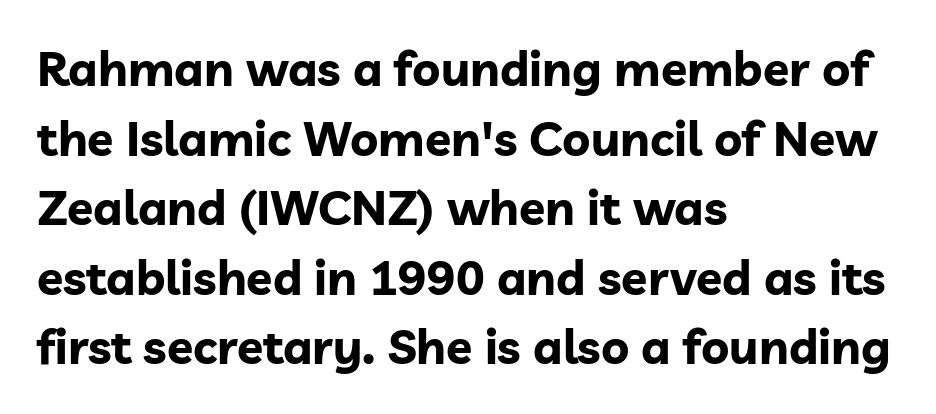
{"serif": "no", "italic": "no", "bold": "yes", "weight": "bold", "width": "normal", "stroke_contrast": "low", "x_height": "medium", "monospaced": "no", "underline": "no", "align": "left", "line_spacing": "normal", "line_spacing_ratio": 1.45, "letter_spacing": "normal", "letter_spacing_em": 0.0, "glyph_px": 48}
